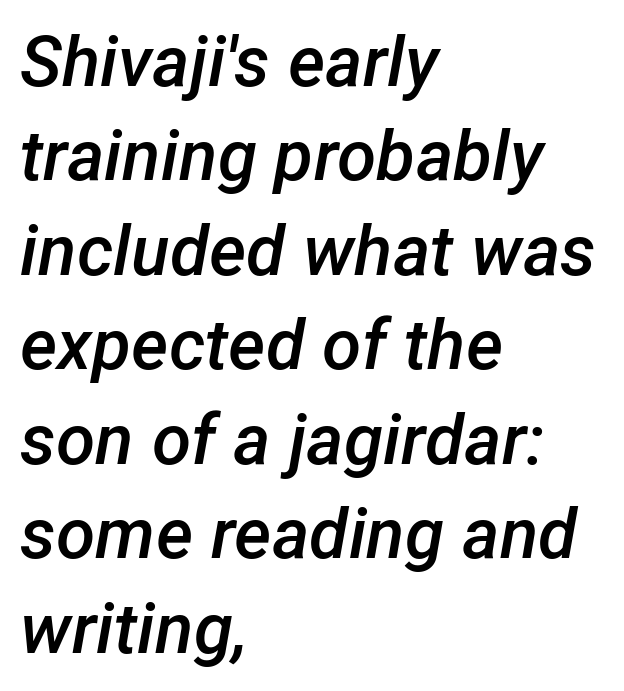
Q: Is the text bold? A: Semi-bold.
Q: Is the text italic (slanted)? A: Yes, it leans right by about 12 degrees.
Q: Is the text underlined? A: No.
Q: How is the paragraph aligned? A: Left-aligned.
Q: Is the spacing between letters normal or unusually wide? A: Normal.
Q: Is the spacing between lines tight, normal or loose? A: Normal.
Q: Width (condensed, normal, or wide)? A: Normal.
Q: Stroke contrast? A: Low.
Q: x-height? A: Medium.
Q: Monospaced? A: No.
